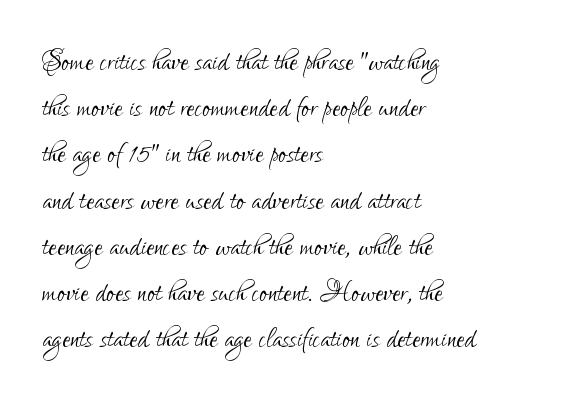
Q: Is the text bold? A: No.
Q: Is the text italic (slanted)? A: Yes.
Q: Is the typeface a serif or a sans-serif typeface? A: Sans-serif.
Q: Is the text underlined? A: No.
Q: How is the paragraph aligned? A: Left-aligned.
Q: Is the spacing between letters normal or unusually wide? A: Normal.
Q: Is the spacing between lines tight, normal or loose? A: Normal.
Q: Width (condensed, normal, or wide)? A: Condensed.
Q: Stroke contrast? A: Low.
Q: x-height? A: Small.
Q: Monospaced? A: No.
